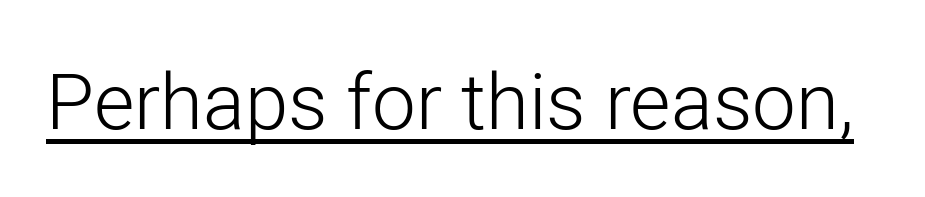
The image shows 78 px light sans-serif type, upright; set normal letter spacing, underlined; low stroke contrast and a medium x-height.
